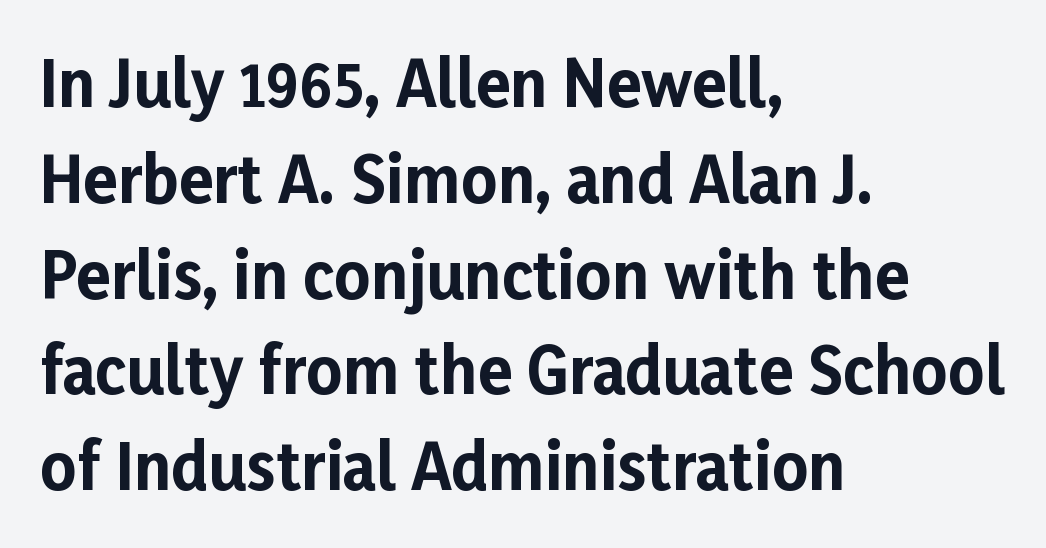
The image shows 63 px bold sans-serif type, upright; set left-aligned, normal line spacing (1.52x), normal letter spacing, not underlined; low stroke contrast and a medium x-height.
